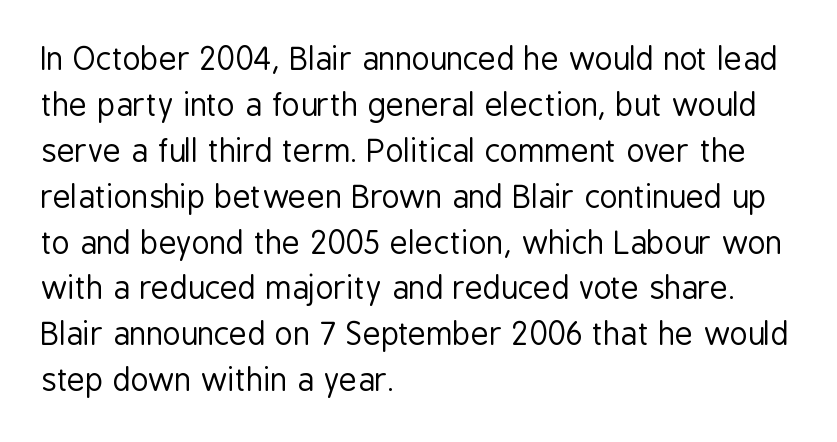
These lines are rendered in a variable-pitch font. Students, note that the glyphs here touch the page at normal intervals. The block of text has a typical density, with ordinary space between rows. Stroke mass is kept to a normal reading level or below. Italic? Not at all — the glyphs are vertical.
